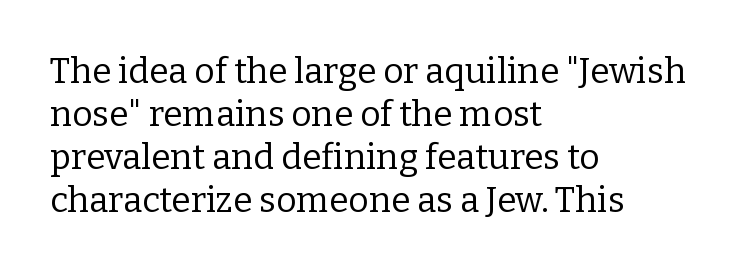
Q: Is the text bold? A: No.
Q: Is the text italic (slanted)? A: No, it is upright.
Q: Is the typeface a serif or a sans-serif typeface? A: Serif.
Q: Is the text underlined? A: No.
Q: How is the paragraph aligned? A: Left-aligned.
Q: Is the spacing between letters normal or unusually wide? A: Normal.
Q: Width (condensed, normal, or wide)? A: Normal.
Q: Stroke contrast? A: Low.
Q: x-height? A: Medium.
Q: Monospaced? A: No.
